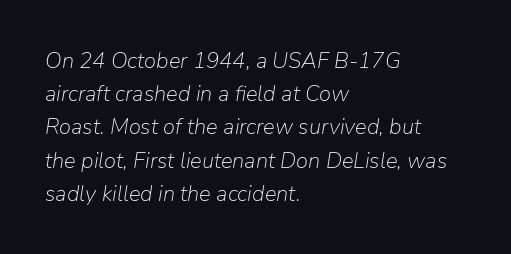
The image shows 22 px text type, italic (leaning right); set left-aligned, normal line spacing (1.51x), normal letter spacing, not underlined.
